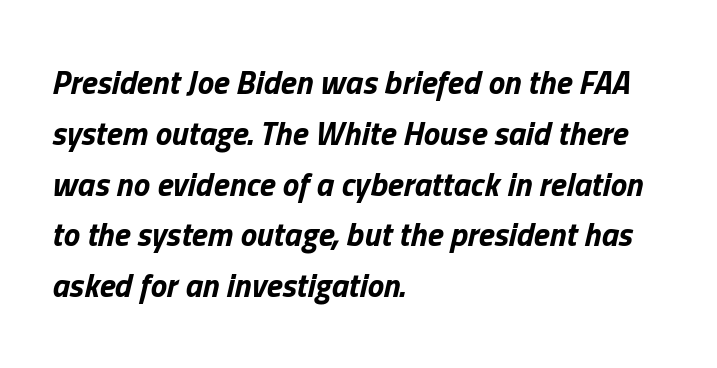
The image shows 33 px bold type, italic (leaning right); set left-aligned, normal line spacing (1.54x), normal letter spacing, not underlined; low stroke contrast and a medium x-height.
